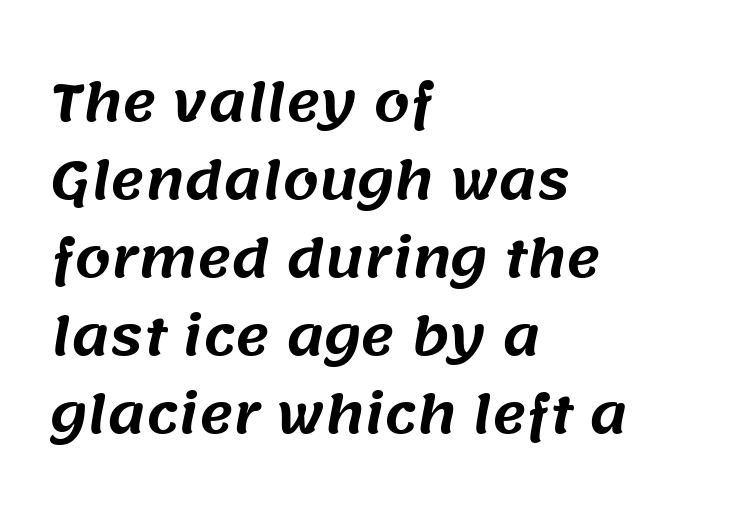
The image shows 52 px sans-serif type; set left-aligned, normal line spacing (1.5x), normal letter spacing, not underlined; medium stroke contrast and a large x-height.
